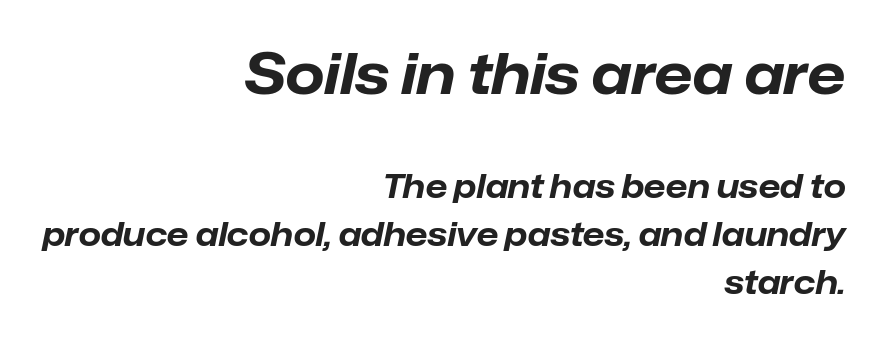
The image shows 56 px bold type, italic (leaning right); set right-aligned, normal line spacing (1.49x), normal letter spacing, not underlined; the first (top) block is 1.75x larger; low stroke contrast and a medium x-height.
